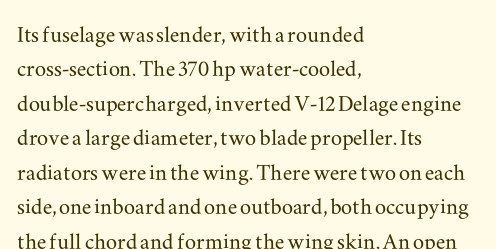
Q: Is the text italic (slanted)? A: No, it is upright.
Q: Is the typeface a serif or a sans-serif typeface? A: Serif.
Q: Is the text underlined? A: No.
Q: How is the paragraph aligned? A: Left-aligned.
Q: Is the spacing between letters normal or unusually wide? A: Normal.
Q: Width (condensed, normal, or wide)? A: Wide.
Q: Stroke contrast? A: Medium.
Q: x-height? A: Small.
Q: Monospaced? A: No.
